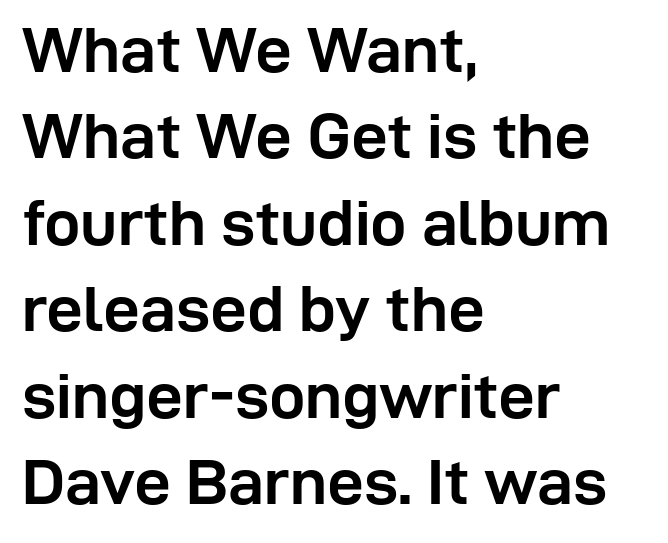
The image shows 65 px semibold sans-serif type, upright; set left-aligned, normal line spacing (1.33x), normal letter spacing, not underlined; low stroke contrast and a medium x-height.
